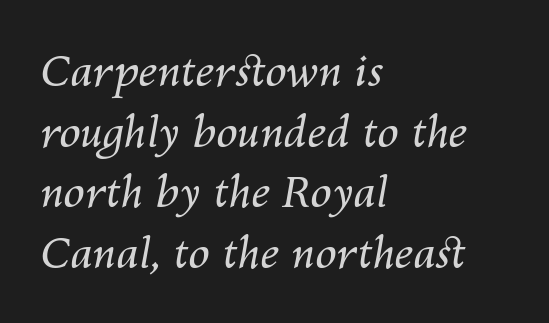
The image shows 43 px regular-weight type, italic (leaning right); set left-aligned, normal line spacing (1.41x), normal letter spacing, not underlined; medium stroke contrast and a medium x-height.
